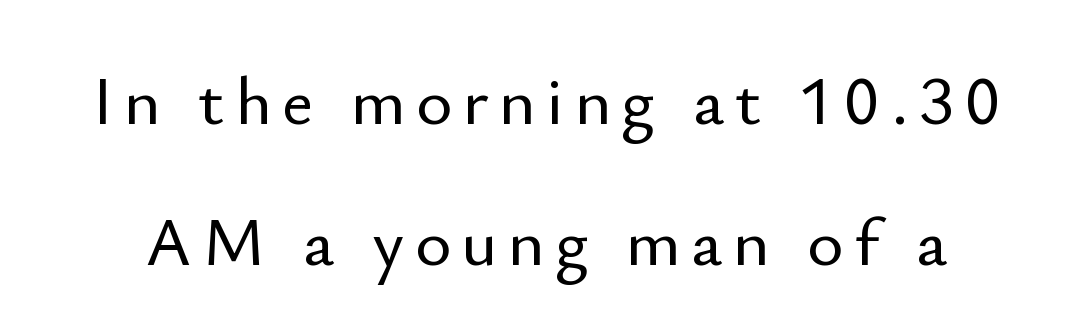
This is the regular roman posture of the typeface. The rendering uses a large line-height, opening up the rows. Underlining? Definitely not there. These lines are rendered in a variable-pitch font.
